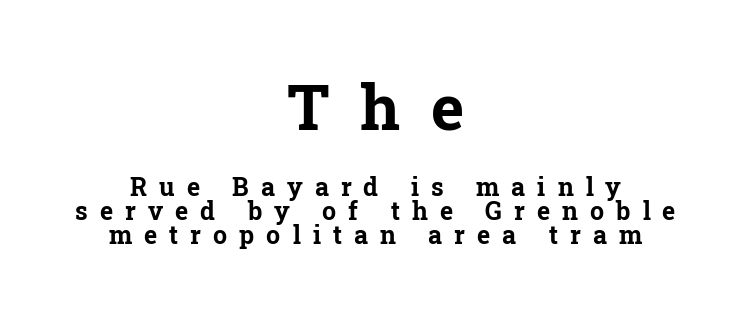
Q: Is the text bold? A: Yes.
Q: Is the text italic (slanted)? A: No, it is upright.
Q: Is the typeface a serif or a sans-serif typeface? A: Serif.
Q: Is the text underlined? A: No.
Q: How is the paragraph aligned? A: Centered.
Q: Is the spacing between letters normal or unusually wide? A: Unusually wide.
Q: Is the spacing between lines tight, normal or loose? A: Tight.
Q: Which block of text is set in a larger size, the first (top) or the second (bottom)? A: The first (top) one.
Q: Width (condensed, normal, or wide)? A: Normal.
Q: Stroke contrast? A: Low.
Q: x-height? A: Medium.
Q: Monospaced? A: No.
